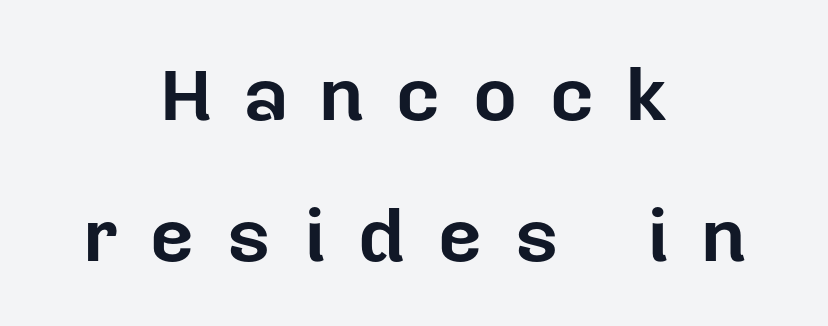
The image shows 76 px bold sans-serif type, upright; set centered, line spacing 1.85x, unusually wide letter spacing (+0.43 em), not underlined; low stroke contrast and a medium x-height.
